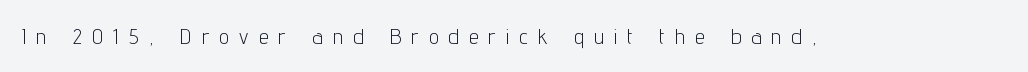
The image shows 22 px text type, upright; set unusually wide letter spacing (+0.47 em), not underlined.
